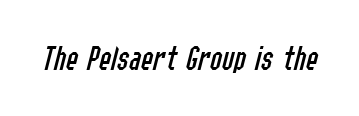
Beneath every word, the page is bare. Observe the ordinary spacing: letters are neighbours, not strangers. Style check: oblique. This sample has the flowing, uneven cadence of proportional lettering. Nothing heavy about these letters — not bold at all.
